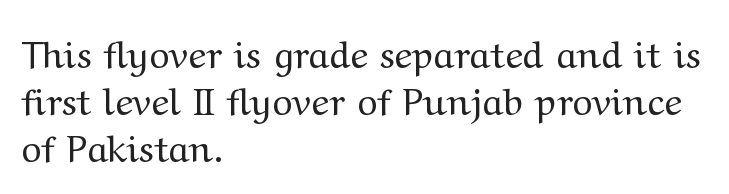
Q: Is the text bold? A: No.
Q: Is the text italic (slanted)? A: No, it is upright.
Q: Is the typeface a serif or a sans-serif typeface? A: Serif.
Q: Is the text underlined? A: No.
Q: How is the paragraph aligned? A: Left-aligned.
Q: Is the spacing between letters normal or unusually wide? A: Normal.
Q: Width (condensed, normal, or wide)? A: Wide.
Q: Stroke contrast? A: Medium.
Q: x-height? A: Medium.
Q: Monospaced? A: No.
